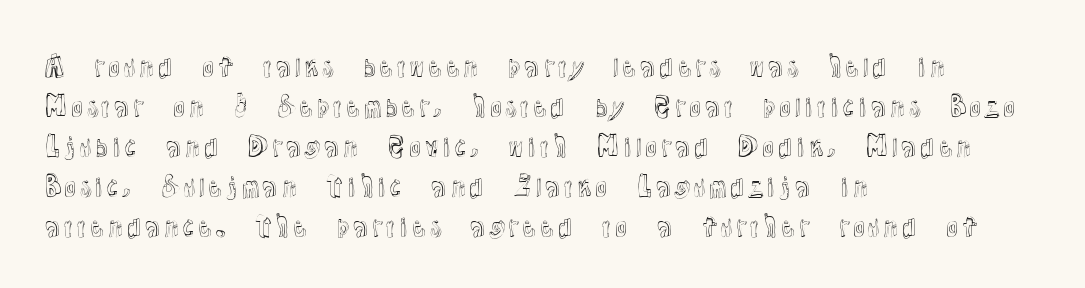
{"italic": "no", "underline": "no", "align": "left", "line_spacing": "normal", "line_spacing_ratio": 1.54, "letter_spacing": "normal", "letter_spacing_em": 0.0, "glyph_px": 26}
